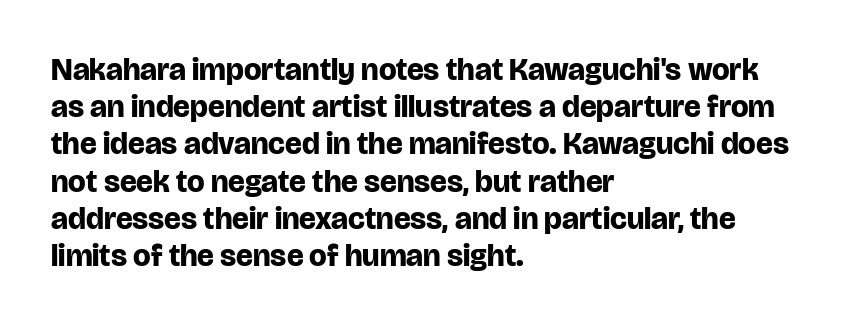
These lines were composed using upright roman letters. Are there feet on the stems? There aren't — it's a sans. Which margin do the lines hug? The left one — the right edge is uneven. A clean baseline with only descenders dipping below it.
